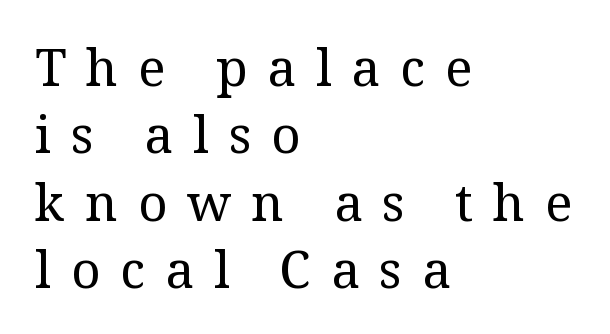
Yep, those are serifs on the letters. Honestly, the row spacing looks completely unremarkable. The letters are spread apart with noticeably loose tracking. Is this a heavy cut? Hardly; it is regular or lighter.
